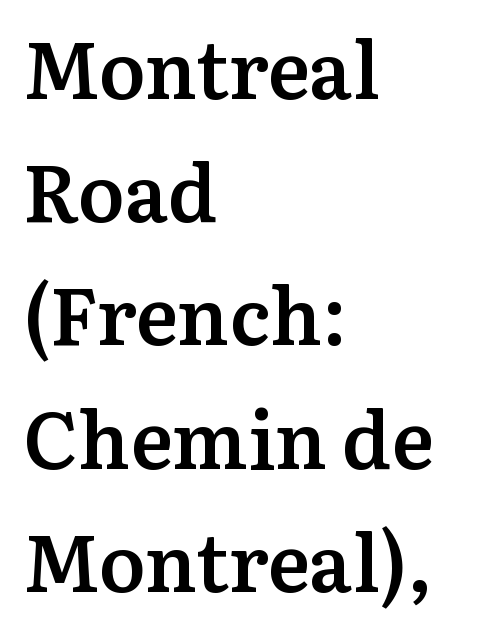
Q: Is the text bold? A: Semi-bold.
Q: Is the text italic (slanted)? A: No, it is upright.
Q: Is the typeface a serif or a sans-serif typeface? A: Serif.
Q: Is the text underlined? A: No.
Q: How is the paragraph aligned? A: Left-aligned.
Q: Is the spacing between letters normal or unusually wide? A: Normal.
Q: Is the spacing between lines tight, normal or loose? A: Normal.
Q: Width (condensed, normal, or wide)? A: Normal.
Q: Stroke contrast? A: Medium.
Q: x-height? A: Medium.
Q: Monospaced? A: No.
